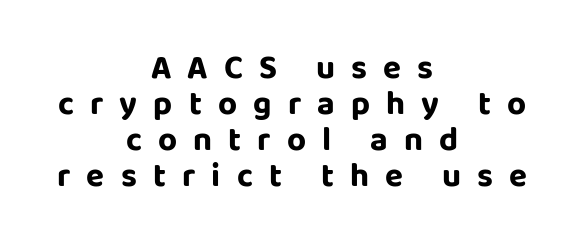
Q: Is the text bold? A: Yes.
Q: Is the text italic (slanted)? A: No, it is upright.
Q: Is the typeface a serif or a sans-serif typeface? A: Sans-serif.
Q: Is the text underlined? A: No.
Q: How is the paragraph aligned? A: Centered.
Q: Is the spacing between letters normal or unusually wide? A: Unusually wide.
Q: Is the spacing between lines tight, normal or loose? A: Tight.
Q: Width (condensed, normal, or wide)? A: Normal.
Q: Stroke contrast? A: Low.
Q: x-height? A: Large.
Q: Monospaced? A: No.
